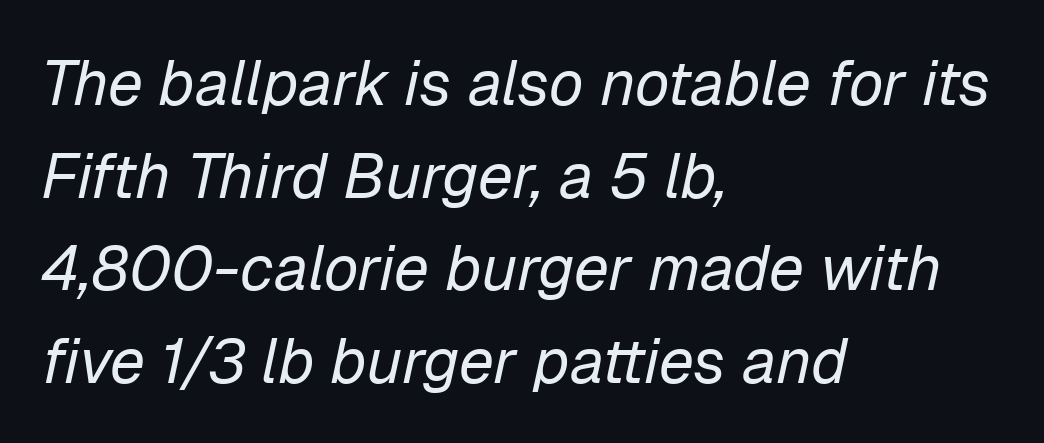
The gaps between neighbouring characters are ordinary and unremarkable. The cut favours lightness, reaching ordinary text weight at its darkest. Compared with a centered layout, this one pins lines to the left instead. Only glyphs here, with clear space below each row. You could not count columns in this text — the font is proportionally spaced.
